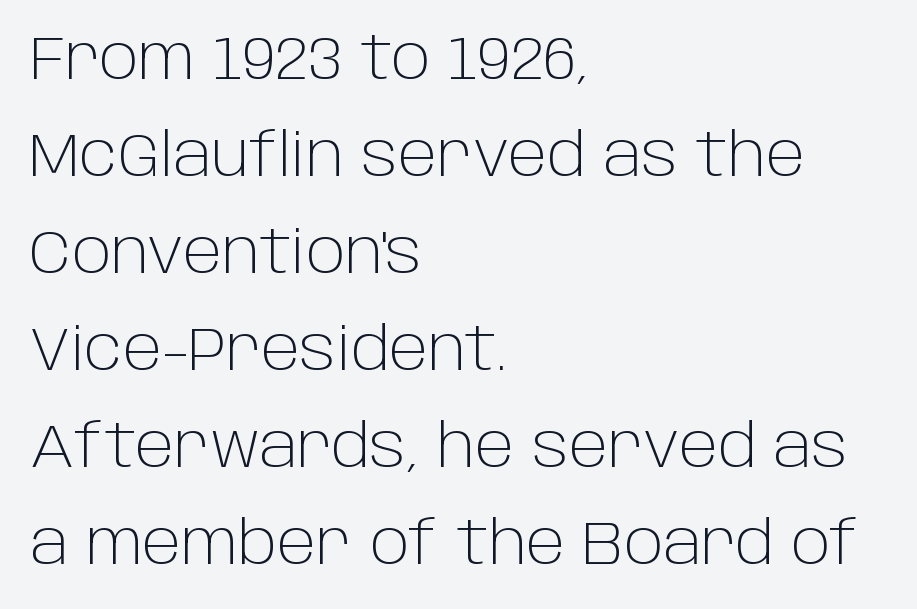
The image shows 61 px light sans-serif type, upright; set left-aligned, normal line spacing (1.59x), normal letter spacing, not underlined; low stroke contrast and a large x-height.
